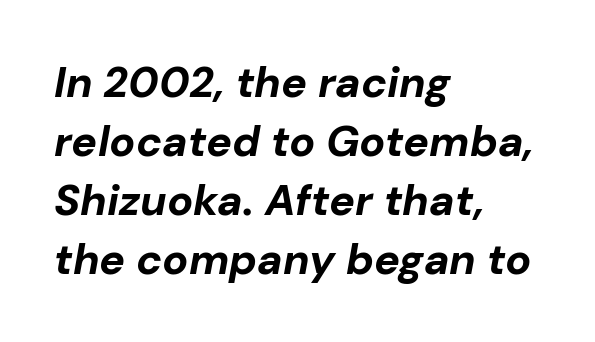
Q: Is the text bold? A: Yes.
Q: Is the text italic (slanted)? A: Yes, it leans right by about 10 degrees.
Q: Is the text underlined? A: No.
Q: How is the paragraph aligned? A: Left-aligned.
Q: Is the spacing between letters normal or unusually wide? A: Normal.
Q: Is the spacing between lines tight, normal or loose? A: Normal.
Q: Width (condensed, normal, or wide)? A: Normal.
Q: Stroke contrast? A: Low.
Q: x-height? A: Medium.
Q: Monospaced? A: No.
